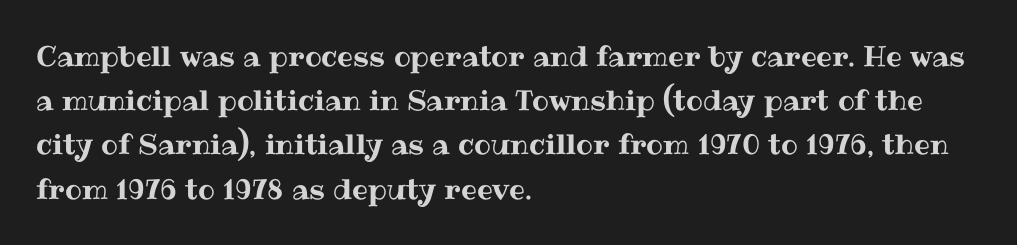
The image shows 28 px text type, upright; set left-aligned, normal line spacing (1.58x), normal letter spacing, not underlined; medium stroke contrast and a medium x-height.
